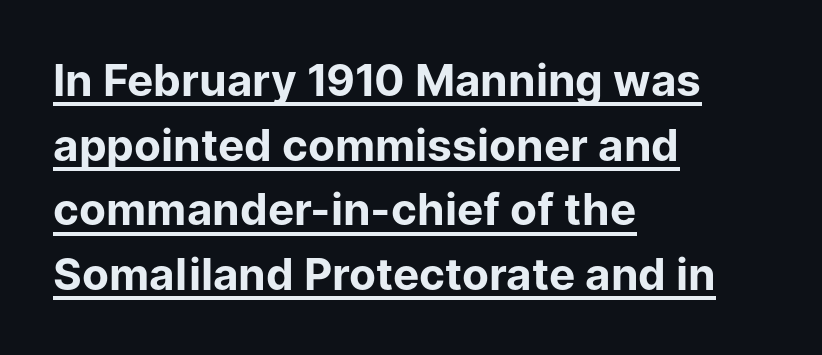
The rendering uses a bold face; every stroke is thick and dark. This block has exactly the height ordinary leading produces. Looks like regular typesetting: each glyph gets only the width it needs. In CSS terms this would be text-align: left. You could call the tracking neutral — neither tight nor loose.
